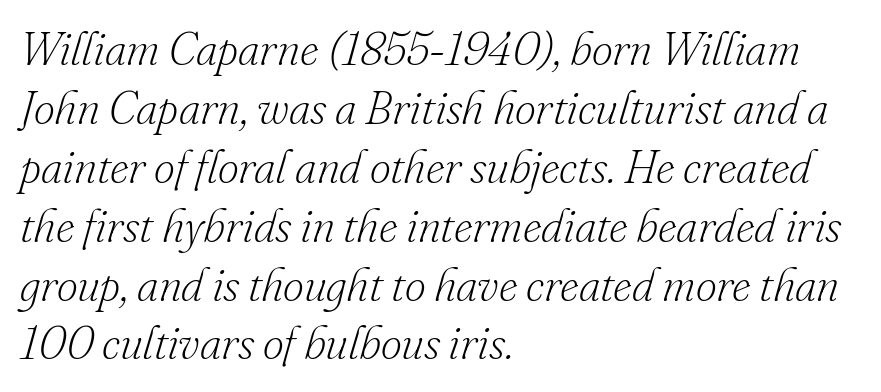
{"serif": "yes", "italic": "yes", "lean": "right", "slant_degrees": 16, "bold": "no", "weight": "light", "width": "normal", "stroke_contrast": "low", "x_height": "small", "monospaced": "no", "underline": "no", "align": "left", "line_spacing": "normal", "line_spacing_ratio": 1.28, "letter_spacing": "normal", "letter_spacing_em": 0.0, "glyph_px": 46}
